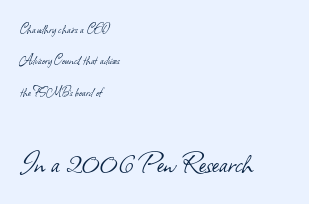
{"serif": "no", "bold": "no", "weight": "light", "width": "normal", "stroke_contrast": "low", "x_height": "small", "monospaced": "no", "underline": "no", "align": "left", "line_spacing": "loose", "line_spacing_ratio": 2.25, "letter_spacing": "normal", "letter_spacing_em": 0.0, "larger_block": "second", "size_ratio": 2.36, "glyph_px": 33}
